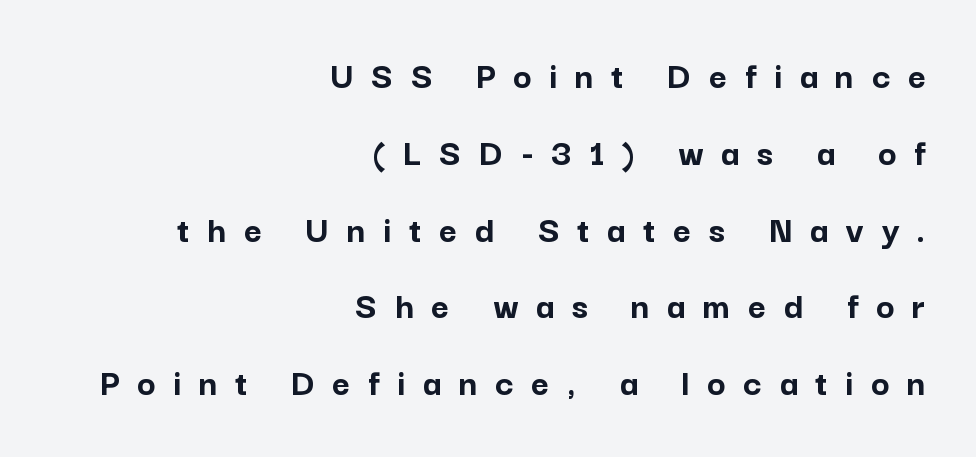
{"serif": "no", "italic": "no", "bold": "yes", "weight": "semibold", "width": "normal", "stroke_contrast": "low", "x_height": "medium", "monospaced": "no", "underline": "no", "align": "right", "line_spacing": "loose", "line_spacing_ratio": 1.97, "letter_spacing": "wide", "letter_spacing_em": 0.45, "glyph_px": 39}
